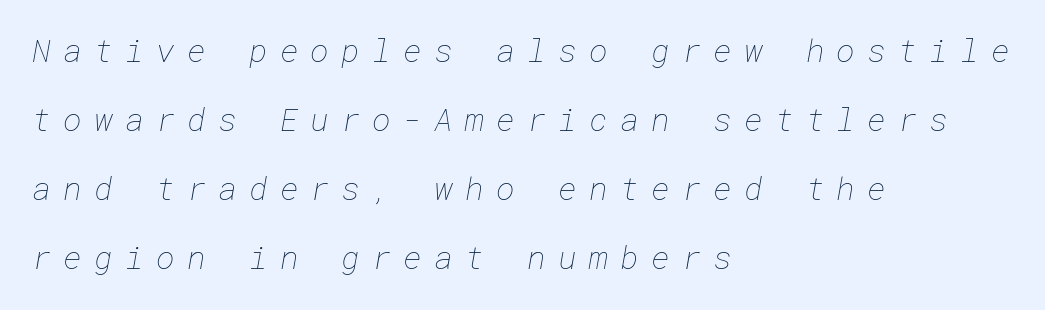
{"bold": "no", "weight": "thin", "width": "normal", "stroke_contrast": "low", "x_height": "medium", "underline": "no", "align": "left", "line_spacing": "loose", "line_spacing_ratio": 2.16, "letter_spacing": "wide", "letter_spacing_em": 0.38, "glyph_px": 32}
